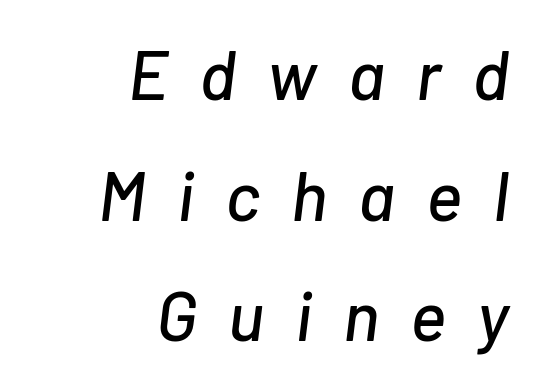
The image shows 69 px text type, italic (leaning right); set right-aligned, line spacing 1.75x, unusually wide letter spacing (+0.45 em), not underlined; low stroke contrast and a medium x-height.
